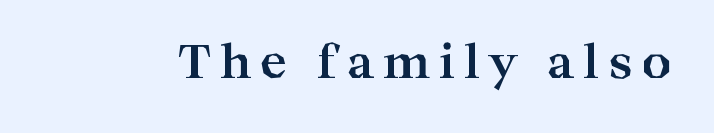
{"serif": "yes", "italic": "no", "bold": "yes", "weight": "bold", "width": "wide", "stroke_contrast": "high", "x_height": "medium", "monospaced": "no", "underline": "no", "glyph_px": 46}
